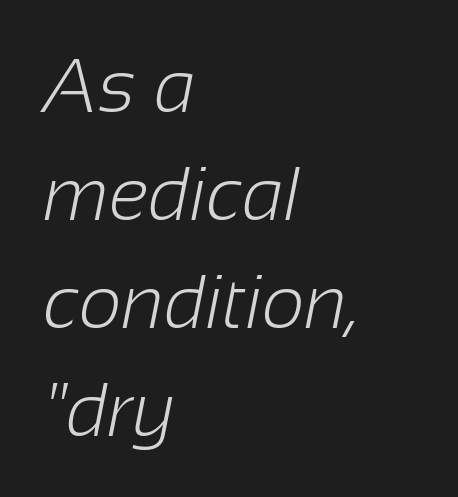
{"serif": "no", "bold": "no", "weight": "light", "width": "normal", "stroke_contrast": "low", "x_height": "medium", "monospaced": "no", "underline": "no", "align": "left", "line_spacing": "normal", "line_spacing_ratio": 1.44, "letter_spacing": "normal", "letter_spacing_em": 0.0, "glyph_px": 75}
